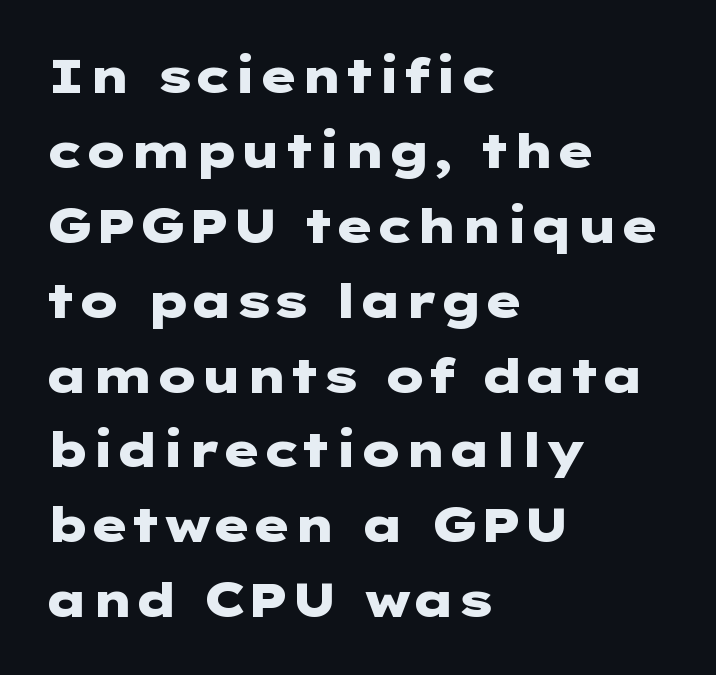
The letters stand upright; this is a roman face. You could call the tracking neutral — neither tight nor loose. Honestly, there is no underline to notice here at all. Horizontally, the lines are justified to the leading edge only.
